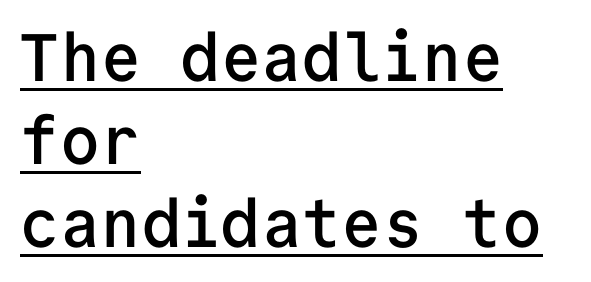
{"serif": "no", "italic": "no", "bold": "semi", "weight": "semibold", "width": "normal", "stroke_contrast": "low", "x_height": "medium", "monospaced": "yes", "underline": "yes", "align": "left", "line_spacing_ratio": 1.24, "letter_spacing": "normal", "letter_spacing_em": 0.0, "glyph_px": 67}
